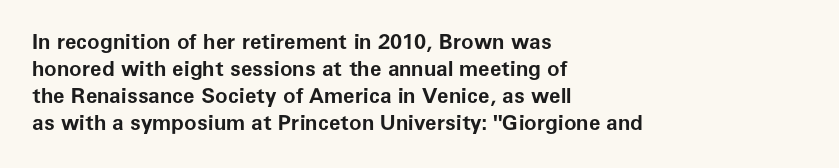
{"italic": "no", "bold": "yes", "underline": "no", "align": "left", "line_spacing": "normal", "line_spacing_ratio": 1.29, "letter_spacing": "normal", "letter_spacing_em": 0.0, "glyph_px": 21}
